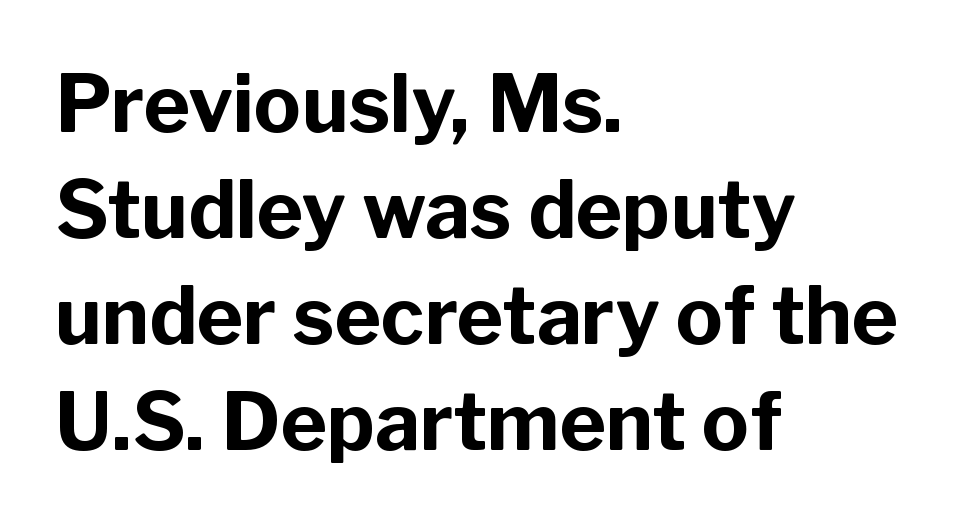
The image shows 79 px bold sans-serif type, upright; set left-aligned, normal line spacing (1.34x), normal letter spacing, not underlined; low stroke contrast and a medium x-height.
